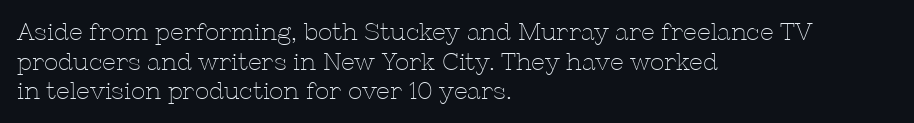
The image shows 24 px text type, upright; set left-aligned, line spacing 1.23x, normal letter spacing, not underlined.
